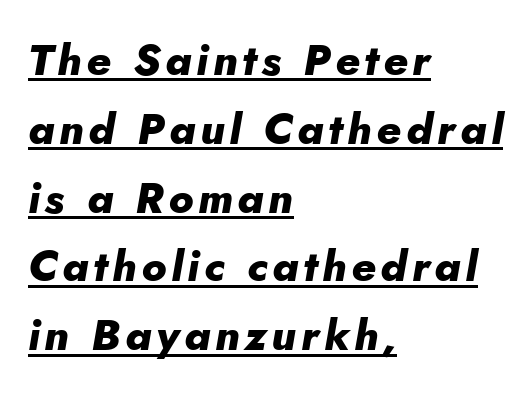
Q: Is the text bold? A: Yes.
Q: Is the text italic (slanted)? A: Yes, it leans right by about 10 degrees.
Q: Is the text underlined? A: Yes.
Q: How is the paragraph aligned? A: Left-aligned.
Q: Is the spacing between lines tight, normal or loose? A: Normal.
Q: Width (condensed, normal, or wide)? A: Normal.
Q: Stroke contrast? A: Low.
Q: x-height? A: Small.
Q: Monospaced? A: No.
